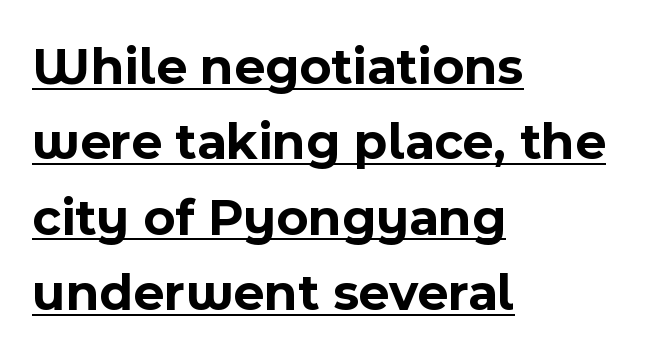
The image shows 53 px bold sans-serif type, upright; set left-aligned, normal line spacing (1.42x), normal letter spacing, underlined; a medium x-height.
